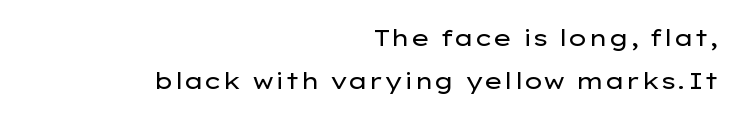
The image shows 23 px text type, upright; set right-aligned, line spacing 1.87x, normal letter spacing, not underlined.
